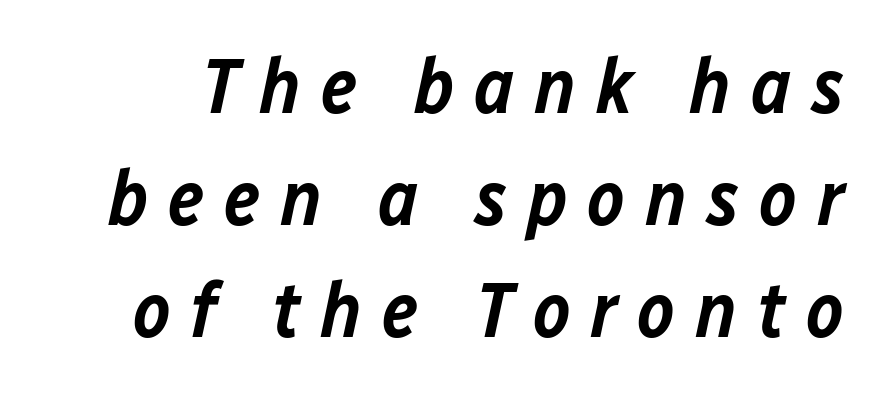
{"italic": "yes", "lean": "right", "slant_degrees": 12, "bold": "semi", "weight": "semibold", "width": "normal", "stroke_contrast": "low", "x_height": "medium", "monospaced": "no", "underline": "no", "line_spacing": "normal", "line_spacing_ratio": 1.42, "letter_spacing": "wide", "letter_spacing_em": 0.25, "glyph_px": 79}
